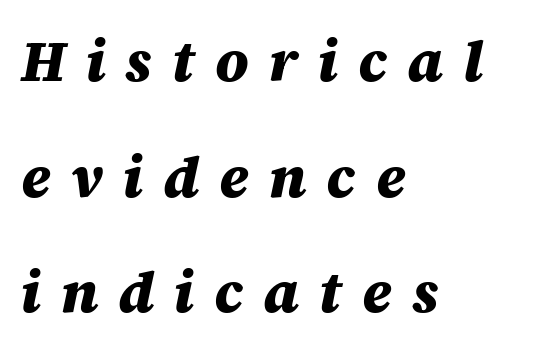
Q: Is the text bold? A: Yes.
Q: Is the text italic (slanted)? A: Yes, it leans right by about 12 degrees.
Q: Is the text underlined? A: No.
Q: How is the paragraph aligned? A: Left-aligned.
Q: Is the spacing between letters normal or unusually wide? A: Unusually wide.
Q: Is the spacing between lines tight, normal or loose? A: Loose.
Q: Width (condensed, normal, or wide)? A: Normal.
Q: Stroke contrast? A: Medium.
Q: x-height? A: Large.
Q: Monospaced? A: No.
